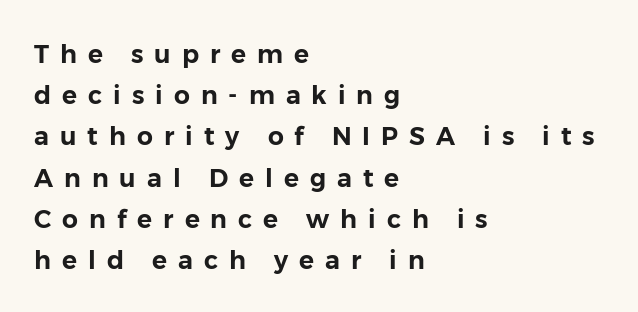
The specimen omits any rule beneath the text block's lines. Italic? Not at all — the glyphs are vertical. Typeset ragged right — the left edge is the straight one. Compared with typical paragraphs, the rows here are spaced about the same.
